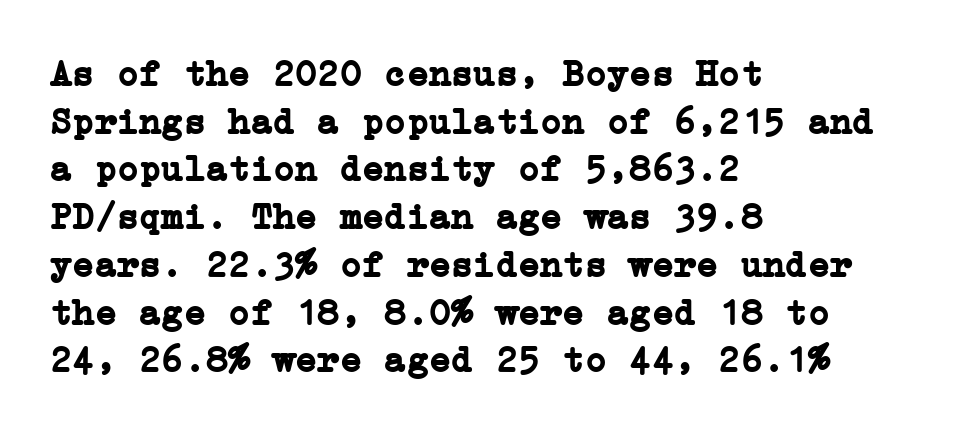
Bold? Absolutely — the strokes are thick and heavy. Line spacing here is normal. The font's upright variant was chosen for this text. Does the copy run flush right? No — it runs flush left. This sample uses plain, unmodified letter spacing.
